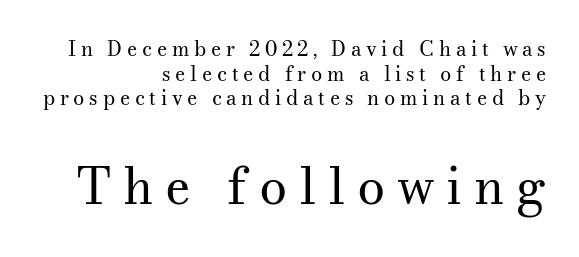
{"serif": "yes", "italic": "no", "bold": "no", "weight": "regular", "width": "normal", "stroke_contrast": "medium", "x_height": "small", "monospaced": "no", "underline": "no", "align": "right", "line_spacing_ratio": 1.23, "letter_spacing": "wide", "letter_spacing_em": 0.23, "larger_block": "second", "size_ratio": 2.5, "glyph_px": 50}
